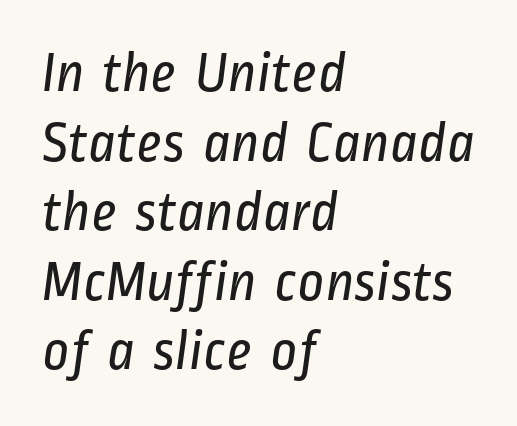
Q: Is the text bold? A: No.
Q: Is the typeface a serif or a sans-serif typeface? A: Sans-serif.
Q: Is the text underlined? A: No.
Q: How is the paragraph aligned? A: Left-aligned.
Q: Is the spacing between letters normal or unusually wide? A: Normal.
Q: Width (condensed, normal, or wide)? A: Condensed.
Q: Stroke contrast? A: Low.
Q: x-height? A: Medium.
Q: Monospaced? A: No.
